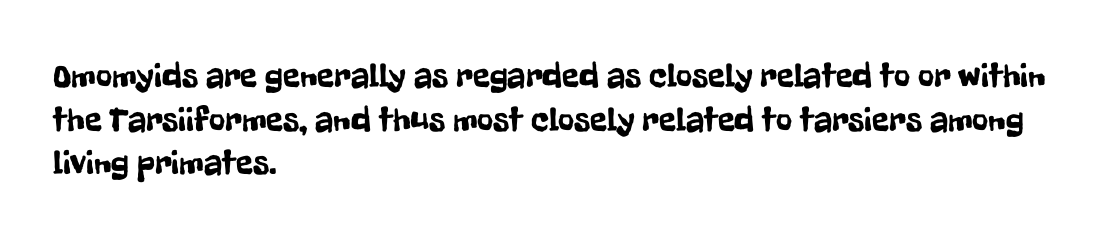
Q: Is the text italic (slanted)? A: No, it is upright.
Q: Is the typeface a serif or a sans-serif typeface? A: Sans-serif.
Q: Is the text underlined? A: No.
Q: How is the paragraph aligned? A: Left-aligned.
Q: Is the spacing between letters normal or unusually wide? A: Normal.
Q: Is the spacing between lines tight, normal or loose? A: Normal.
Q: Width (condensed, normal, or wide)? A: Condensed.
Q: Stroke contrast? A: Low.
Q: x-height? A: Medium.
Q: Monospaced? A: No.
